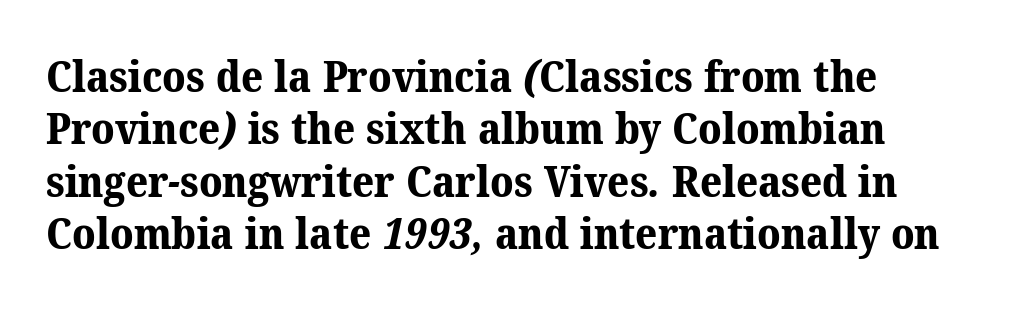
The image shows 43 px bold serif type; set left-aligned, line spacing 1.22x, normal letter spacing, not underlined; medium stroke contrast and a medium x-height.
